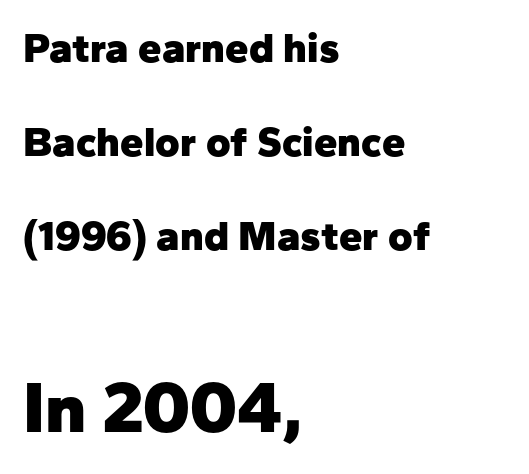
The image shows 73 px heavy sans-serif type, upright; set left-aligned, loose line spacing (2.24x), normal letter spacing, not underlined; the second (bottom) block is 1.74x larger; low stroke contrast and a medium x-height.
